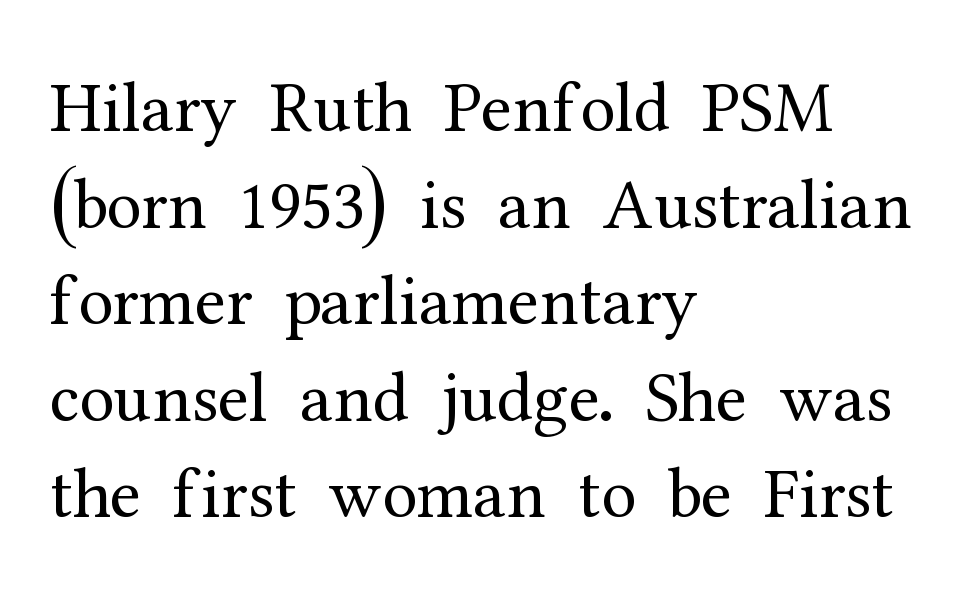
The image shows 71 px regular-weight serif type, upright; set left-aligned, normal line spacing (1.36x), normal letter spacing, not underlined; medium stroke contrast and a medium x-height.
